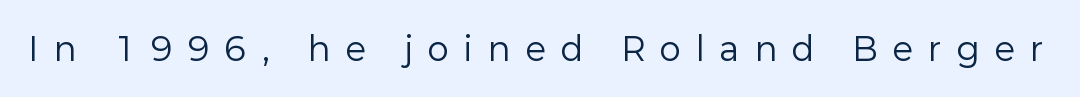
The letters stand upright; this is a roman face. Serif or sans? Sans — the stroke terminals are bare. The zone under the glyphs is completely vacant. Think of a printed novel: that variable character pitch is what you see here. The strokes carry an ordinary text weight at most.
